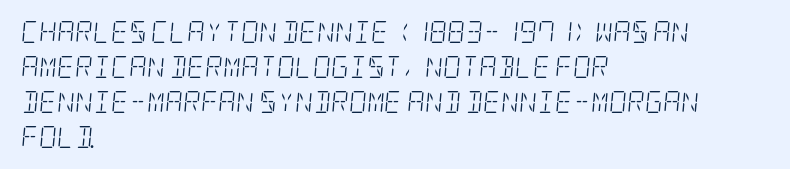
The image shows 22 px text type, italic (leaning right); set left-aligned, normal line spacing (1.59x), normal letter spacing, not underlined.
